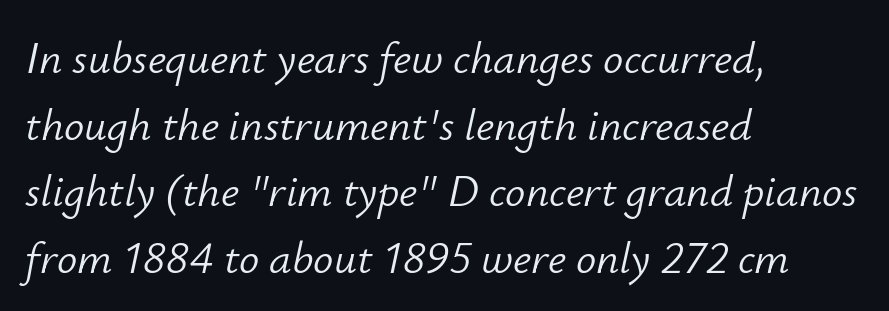
This sample uses an oblique cut, with every glyph tilted off the vertical. The rendering uses natural spacing where letterforms have individual widths. Evenly set lines give the paragraph a standard silhouette. These glyphs show unthickened strokes, regular width or finer.
